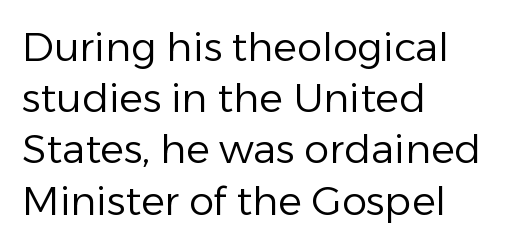
The image shows 40 px regular-weight sans-serif type, upright; set left-aligned, normal line spacing (1.28x), normal letter spacing, not underlined; low stroke contrast and a medium x-height.
